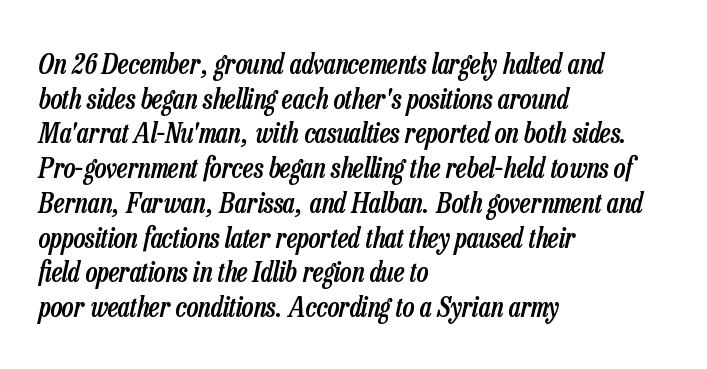
{"italic": "yes", "lean": "right", "slant_degrees": 13, "bold": "semi", "weight": "semibold", "width": "condensed", "stroke_contrast": "low", "x_height": "medium", "monospaced": "no", "underline": "no", "align": "left", "line_spacing_ratio": 1.24, "letter_spacing": "normal", "letter_spacing_em": 0.0, "glyph_px": 28}
